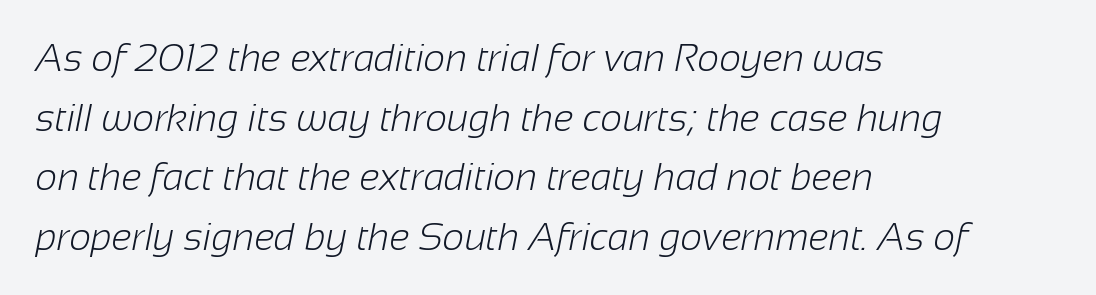
{"serif": "no", "bold": "no", "weight": "light", "width": "normal", "stroke_contrast": "low", "x_height": "medium", "monospaced": "no", "underline": "no", "align": "left", "line_spacing": "normal", "line_spacing_ratio": 1.57, "letter_spacing": "normal", "letter_spacing_em": 0.0, "glyph_px": 38}
